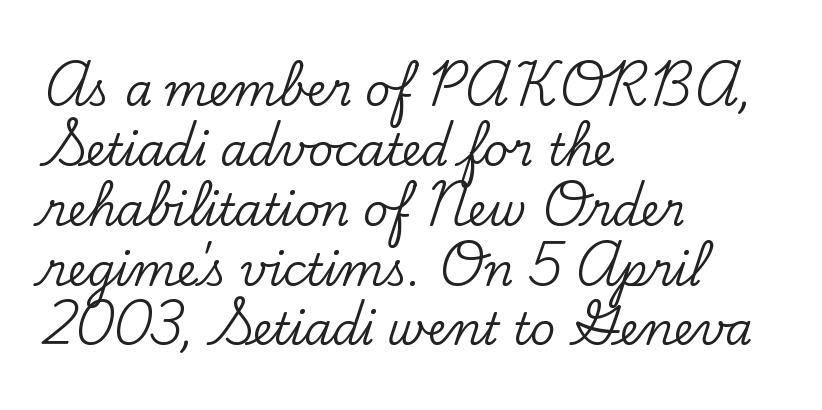
Q: Is the text italic (slanted)? A: Yes.
Q: Is the typeface a serif or a sans-serif typeface? A: Serif.
Q: Is the text underlined? A: No.
Q: How is the paragraph aligned? A: Left-aligned.
Q: Is the spacing between letters normal or unusually wide? A: Normal.
Q: Is the spacing between lines tight, normal or loose? A: Normal.
Q: Width (condensed, normal, or wide)? A: Normal.
Q: Stroke contrast? A: Low.
Q: x-height? A: Small.
Q: Monospaced? A: No.
